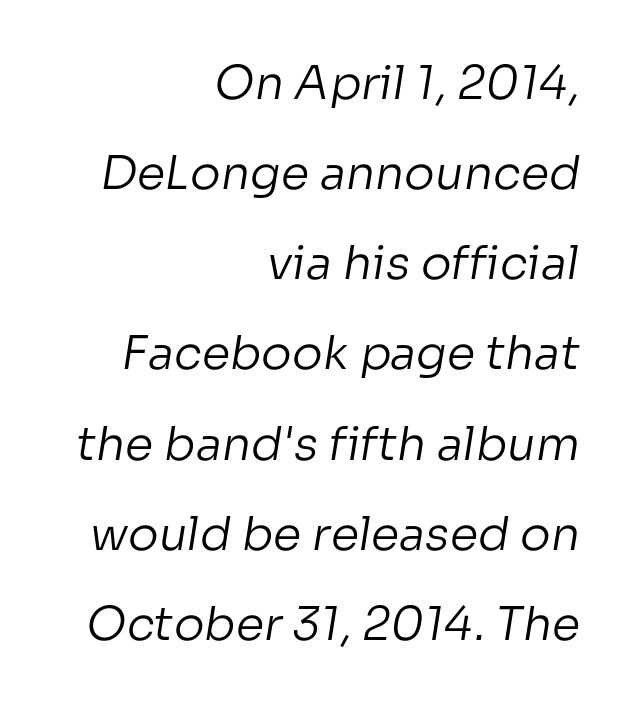
Spacing verdict: proportional, widths tailored to each character. Type without underlining. The face used here is a sans, in the tradition of grotesques and geometrics. Horizontally, the lines are justified to the trailing edge only.
